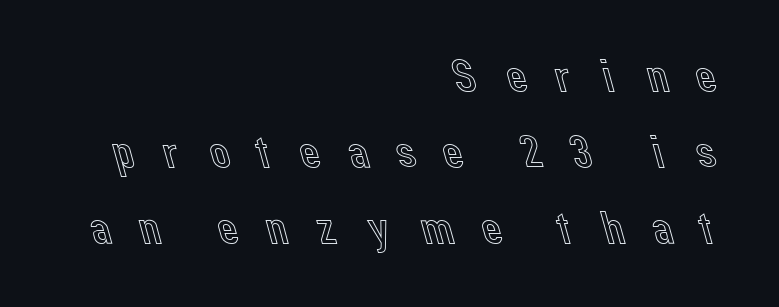
{"width": "normal", "x_height": "medium", "monospaced": "no", "underline": "no", "align": "right", "line_spacing": "normal", "line_spacing_ratio": 1.62, "letter_spacing": "wide", "letter_spacing_em": 0.47, "glyph_px": 47}
